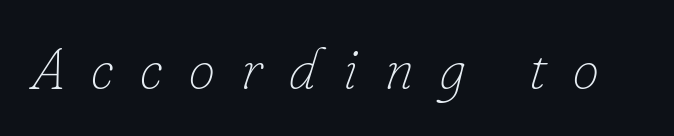
{"italic": "yes", "lean": "right", "slant_degrees": 16, "bold": "no", "weight": "thin", "width": "normal", "stroke_contrast": "low", "x_height": "small", "monospaced": "no", "underline": "no", "letter_spacing": "wide", "letter_spacing_em": 0.45, "glyph_px": 59}
